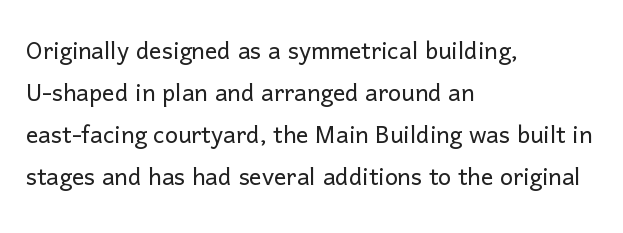
{"serif": "no", "italic": "no", "bold": "no", "weight": "light", "width": "normal", "stroke_contrast": "low", "x_height": "medium", "monospaced": "no", "underline": "no", "align": "left", "line_spacing": "normal", "line_spacing_ratio": 1.36, "letter_spacing": "normal", "letter_spacing_em": 0.0, "glyph_px": 31}
